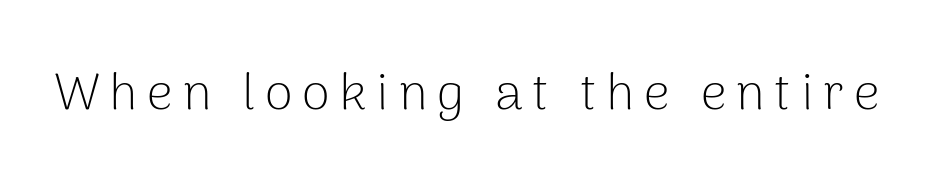
Q: Is the text bold? A: No.
Q: Is the text italic (slanted)? A: No, it is upright.
Q: Is the typeface a serif or a sans-serif typeface? A: Sans-serif.
Q: Is the text underlined? A: No.
Q: Width (condensed, normal, or wide)? A: Normal.
Q: Stroke contrast? A: Low.
Q: x-height? A: Medium.
Q: Monospaced? A: No.
